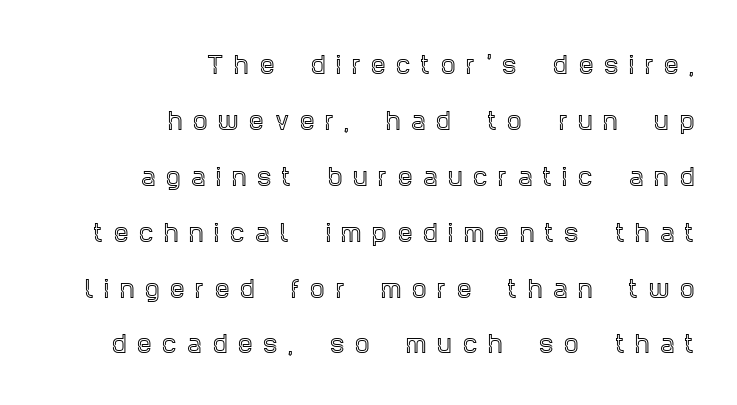
The image shows 23 px text type, upright; set right-aligned, loose line spacing (2.43x), unusually wide letter spacing (+0.47 em), not underlined.
